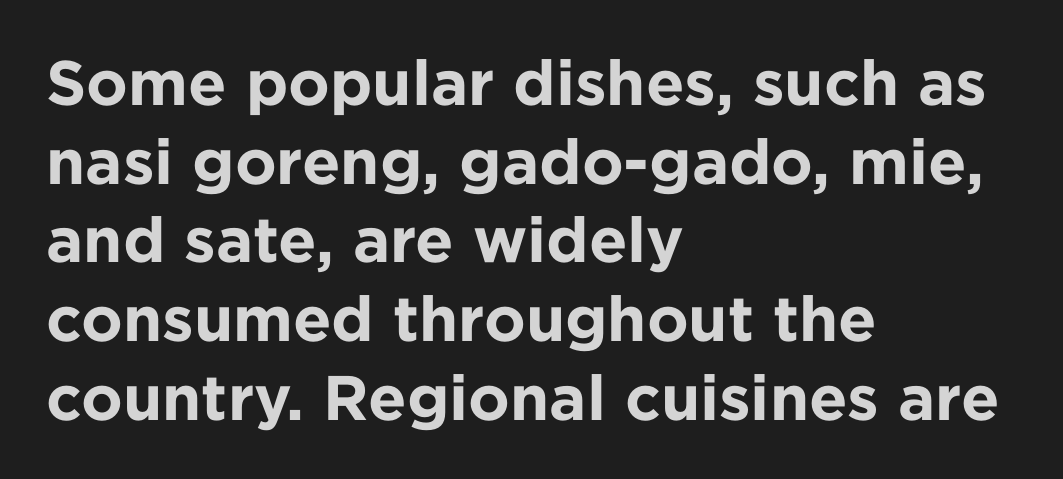
The image shows 63 px bold sans-serif type, upright; set left-aligned, normal line spacing (1.25x), normal letter spacing, not underlined; low stroke contrast and a medium x-height.
